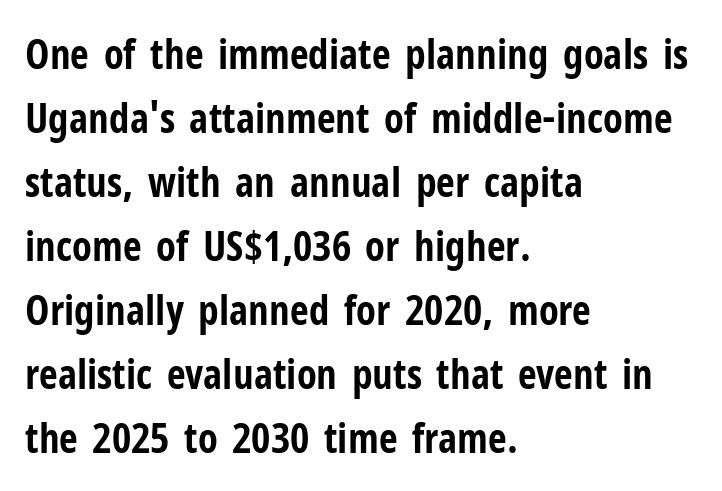
Rule under the text: the space is simply empty. Heavy, bold letterforms. One-word summary of the alignment: left. Note: no serifs on the glyphs. In terms of posture, this sample is upright.
